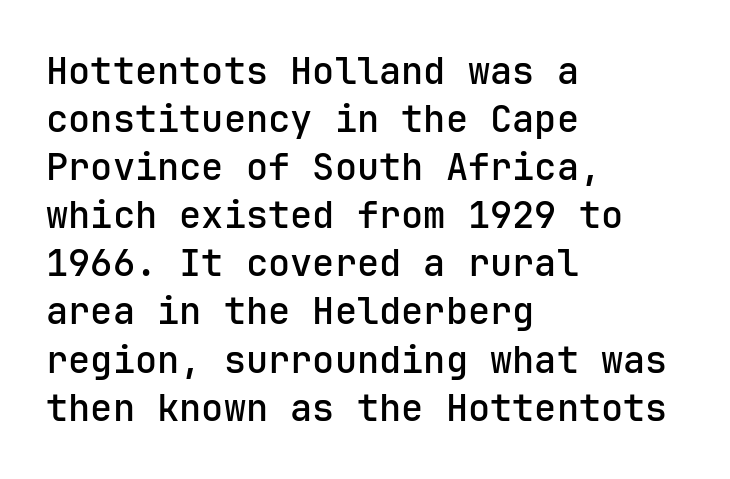
The image shows 37 px semibold sans-serif type, upright; set left-aligned, normal line spacing (1.3x), normal letter spacing, not underlined; low stroke contrast and a medium x-height.
